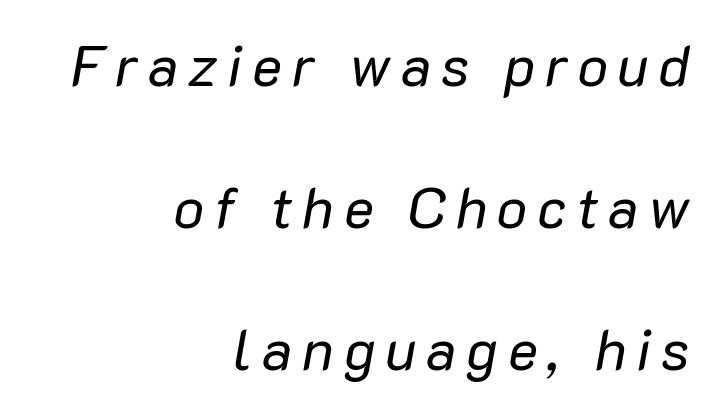
Where is the straight margin? On the right. Vertical spacing — loose. Compared with a typical body face, this is equally light or lighter still. Has an underline been added? It has not. The lettering tilts uniformly, giving the passage an italic look.
